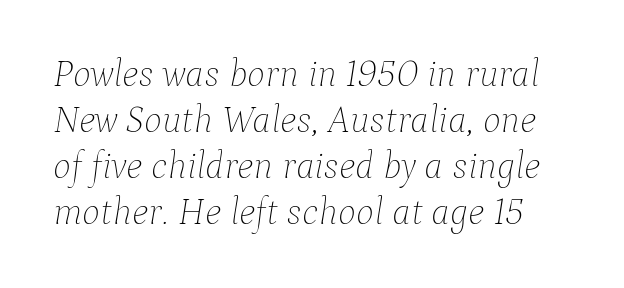
{"italic": "yes", "lean": "right", "slant_degrees": 9, "bold": "no", "weight": "thin", "width": "normal", "stroke_contrast": "low", "x_height": "medium", "monospaced": "no", "underline": "no", "line_spacing_ratio": 1.21, "letter_spacing": "normal", "letter_spacing_em": 0.0, "glyph_px": 38}
